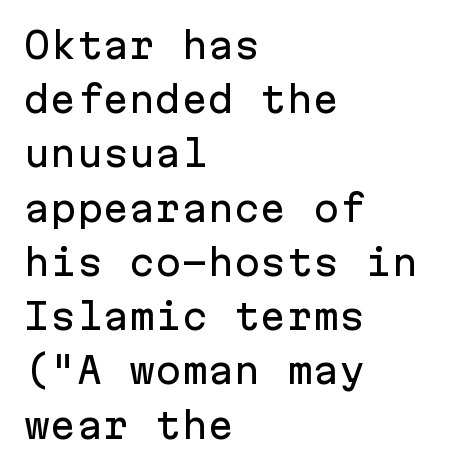
Italic: no, the glyphs are upright roman. The face used here is monospaced, like something from a code editor. Inter-character spacing is left at the font's built-in metrics. Where is the straight margin? On the left. No feet cap the strokes, marking this as sans-serif type. Glance below the letters and you will spot only blank space.
